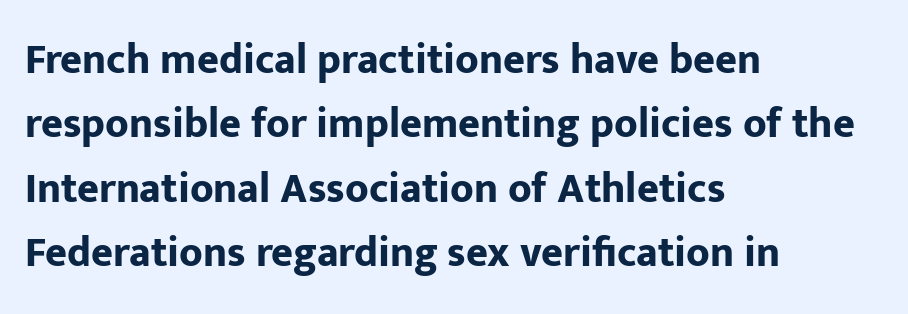
{"serif": "no", "italic": "no", "bold": "yes", "weight": "bold", "width": "normal", "stroke_contrast": "low", "x_height": "medium", "monospaced": "no", "underline": "no", "align": "left", "line_spacing": "normal", "line_spacing_ratio": 1.53, "letter_spacing": "normal", "letter_spacing_em": 0.0, "glyph_px": 42}
